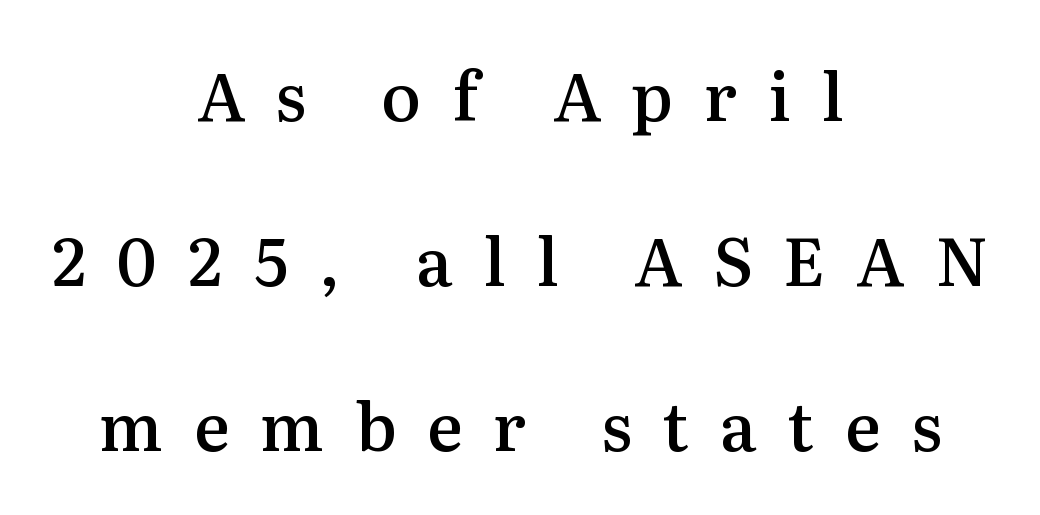
Q: Is the text bold? A: Semi-bold.
Q: Is the text italic (slanted)? A: No, it is upright.
Q: Is the typeface a serif or a sans-serif typeface? A: Serif.
Q: Is the text underlined? A: No.
Q: How is the paragraph aligned? A: Centered.
Q: Is the spacing between letters normal or unusually wide? A: Unusually wide.
Q: Is the spacing between lines tight, normal or loose? A: Loose.
Q: Width (condensed, normal, or wide)? A: Normal.
Q: Stroke contrast? A: Medium.
Q: x-height? A: Medium.
Q: Monospaced? A: No.
